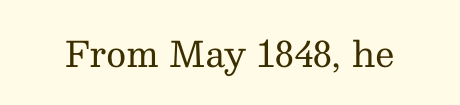
Q: Is the text bold? A: No.
Q: Is the text italic (slanted)? A: No, it is upright.
Q: Is the typeface a serif or a sans-serif typeface? A: Serif.
Q: Is the text underlined? A: No.
Q: Is the spacing between letters normal or unusually wide? A: Normal.
Q: Width (condensed, normal, or wide)? A: Normal.
Q: Stroke contrast? A: Medium.
Q: x-height? A: Medium.
Q: Monospaced? A: No.
